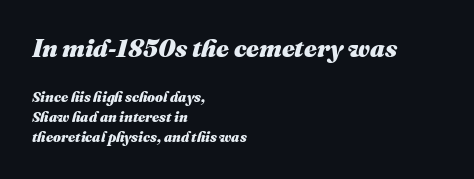
{"italic": "yes", "lean": "right", "slant_degrees": 16, "bold": "yes", "underline": "no", "align": "left", "line_spacing": "normal", "line_spacing_ratio": 1.44, "letter_spacing": "normal", "letter_spacing_em": 0.0, "larger_block": "first", "size_ratio": 1.79, "glyph_px": 25}
